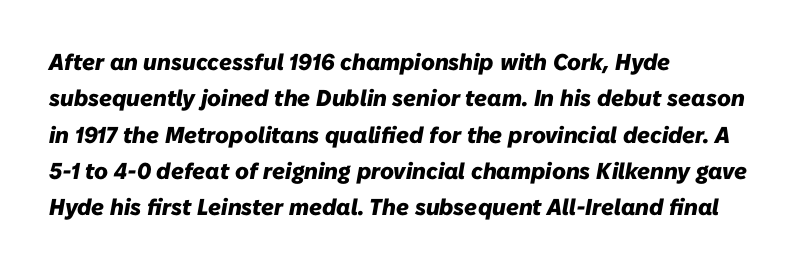
{"italic": "yes", "lean": "right", "slant_degrees": 10, "bold": "yes", "underline": "no", "align": "left", "line_spacing": "normal", "line_spacing_ratio": 1.58, "letter_spacing": "normal", "letter_spacing_em": 0.0, "glyph_px": 23}
